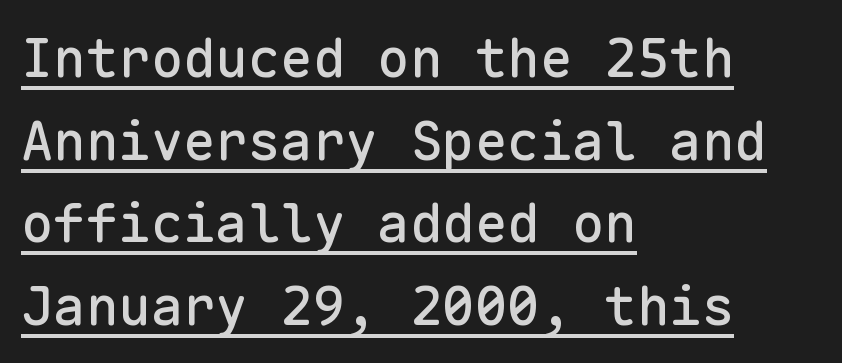
Every character here occupies the same horizontal width, giving the sample a typewriter-like rhythm. A typesetter would label this face a sans. Each line of the rendering has a horizontal stroke beneath the glyphs. The typesetter chose a ragged-right arrangement here. The passage shown has conventional tracking throughout. Rendered with straight, roman letterforms.
